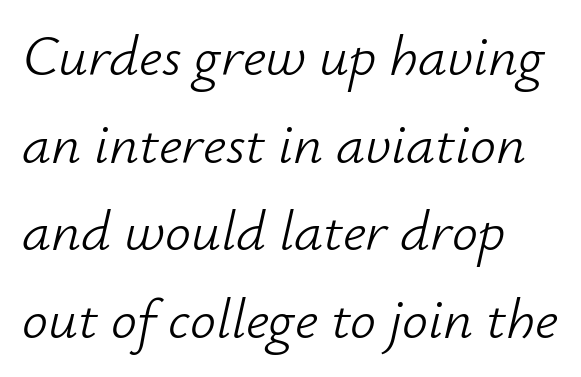
{"italic": "yes", "lean": "right", "slant_degrees": 12, "bold": "no", "weight": "light", "width": "normal", "stroke_contrast": "low", "x_height": "small", "monospaced": "no", "underline": "no", "align": "left", "line_spacing": "normal", "line_spacing_ratio": 1.51, "letter_spacing": "normal", "letter_spacing_em": 0.0, "glyph_px": 58}
